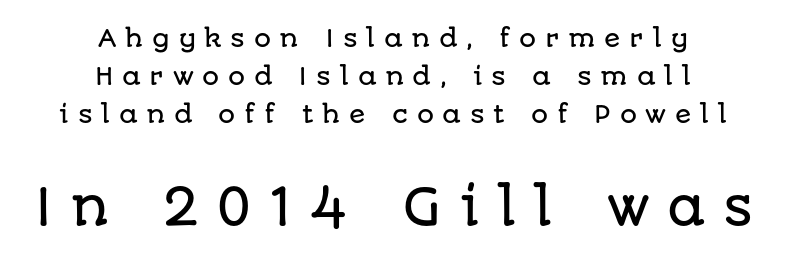
Q: Is the text italic (slanted)? A: No, it is upright.
Q: Is the typeface a serif or a sans-serif typeface? A: Sans-serif.
Q: Is the text underlined? A: No.
Q: How is the paragraph aligned? A: Centered.
Q: Is the spacing between letters normal or unusually wide? A: Unusually wide.
Q: Is the spacing between lines tight, normal or loose? A: Normal.
Q: Which block of text is set in a larger size, the first (top) or the second (bottom)? A: The second (bottom) one.
Q: Width (condensed, normal, or wide)? A: Normal.
Q: Stroke contrast? A: Low.
Q: x-height? A: Large.
Q: Monospaced? A: No.
